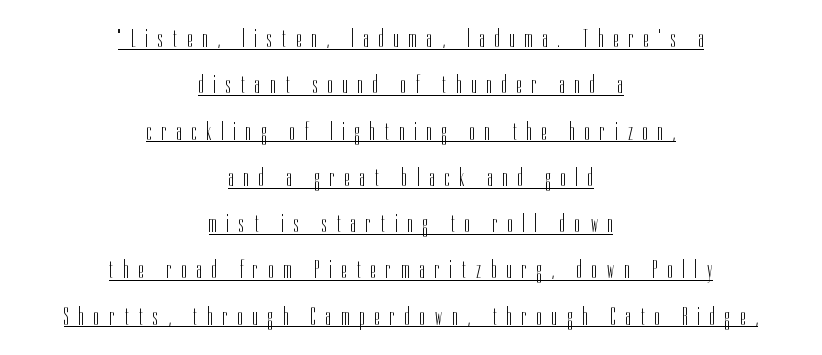
Q: Is the text bold? A: No.
Q: Is the text italic (slanted)? A: No, it is upright.
Q: Is the text underlined? A: Yes.
Q: How is the paragraph aligned? A: Centered.
Q: Is the spacing between letters normal or unusually wide? A: Unusually wide.
